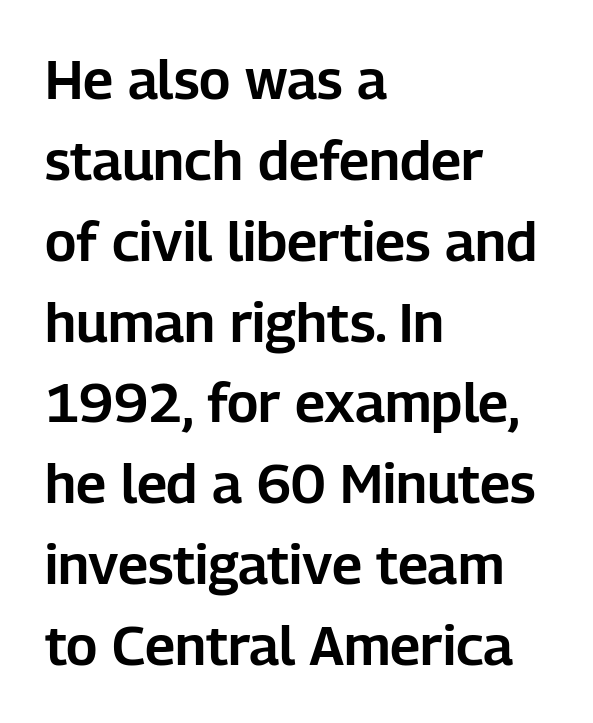
Q: Is the text italic (slanted)? A: No, it is upright.
Q: Is the typeface a serif or a sans-serif typeface? A: Sans-serif.
Q: Is the text underlined? A: No.
Q: How is the paragraph aligned? A: Left-aligned.
Q: Is the spacing between letters normal or unusually wide? A: Normal.
Q: Is the spacing between lines tight, normal or loose? A: Normal.
Q: Width (condensed, normal, or wide)? A: Normal.
Q: Stroke contrast? A: Low.
Q: x-height? A: Medium.
Q: Monospaced? A: No.
